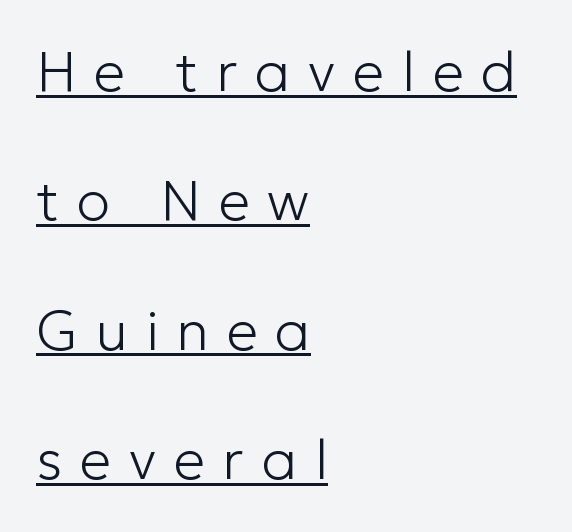
{"serif": "no", "italic": "no", "bold": "no", "weight": "light", "width": "normal", "stroke_contrast": "low", "x_height": "medium", "monospaced": "no", "underline": "yes", "align": "left", "line_spacing": "loose", "line_spacing_ratio": 2.31, "letter_spacing": "wide", "letter_spacing_em": 0.32, "glyph_px": 56}
